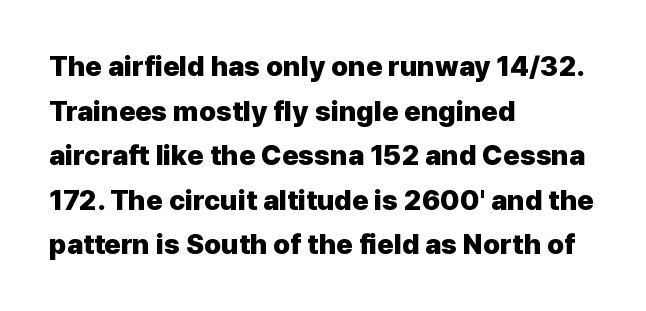
The image shows 28 px heavy sans-serif type, upright; set left-aligned, normal line spacing (1.59x), normal letter spacing, not underlined; low stroke contrast and a medium x-height.
